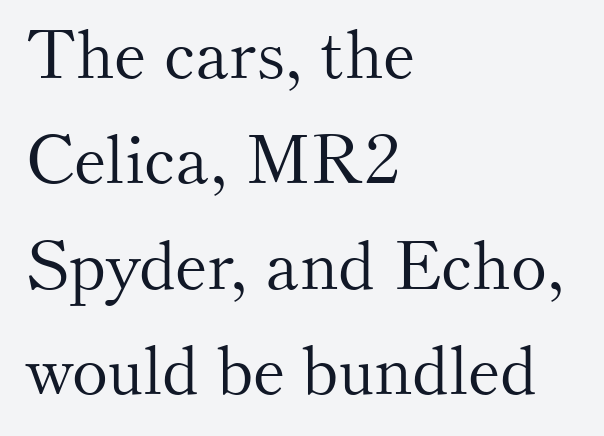
Check the space under the baseline: it is left empty. Character widths vary here, with narrow letters taking less room than wide ones. Evenly set lines give the paragraph a standard silhouette. The letterforms sit shoulder to shoulder at normal distance. The typesetting does not lean heavy: it is not bold. Posture: upright roman.
